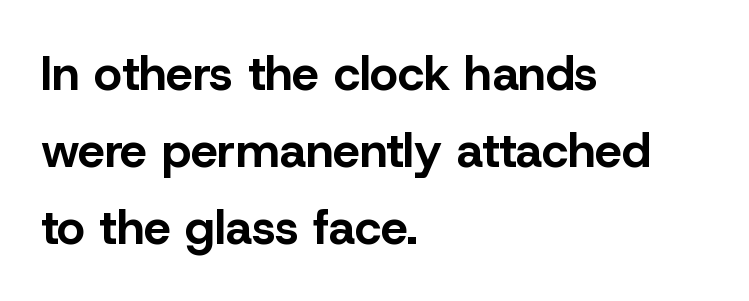
Q: Is the text bold? A: Yes.
Q: Is the text italic (slanted)? A: No, it is upright.
Q: Is the typeface a serif or a sans-serif typeface? A: Sans-serif.
Q: Is the text underlined? A: No.
Q: How is the paragraph aligned? A: Left-aligned.
Q: Is the spacing between letters normal or unusually wide? A: Normal.
Q: Is the spacing between lines tight, normal or loose? A: Normal.
Q: Width (condensed, normal, or wide)? A: Normal.
Q: Stroke contrast? A: Low.
Q: x-height? A: Medium.
Q: Monospaced? A: No.
